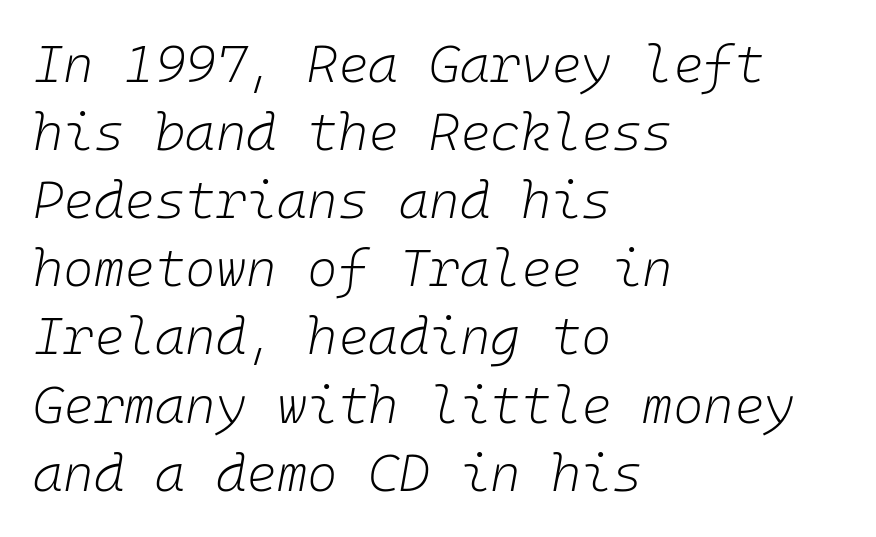
The image shows 52 px light type, italic (leaning right); set left-aligned, normal line spacing (1.31x), normal letter spacing, not underlined; low stroke contrast and a medium x-height.
